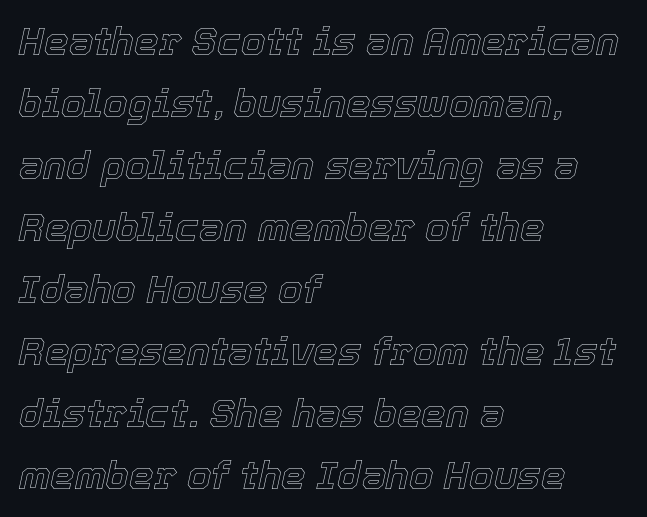
The lines sit at an ordinary, default distance from one another. The face used here is rendered with its standard letterfit. Compared with ordinary roman type, these characters are visibly tilted. The rag falls on the right side of this text block. Just letters on the line, the space beneath them empty. Looks like regular typesetting: each glyph gets only the width it needs.
